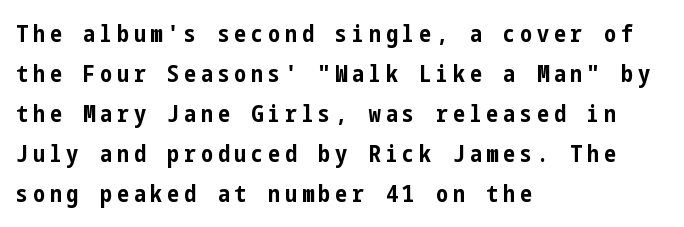
The image shows 24 px bold type, upright; set left-aligned, normal line spacing (1.67x), unusually wide letter spacing (+0.2 em), not underlined.
